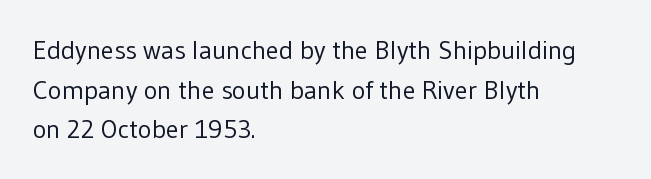
{"italic": "no", "bold": "no", "underline": "no", "align": "left", "line_spacing": "normal", "line_spacing_ratio": 1.52, "letter_spacing": "normal", "letter_spacing_em": 0.0, "glyph_px": 26}
